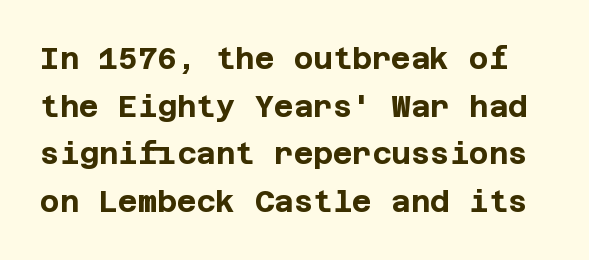
The image shows 30 px bold sans-serif type, upright; set normal line spacing (1.59x), normal letter spacing, not underlined; low stroke contrast and a large x-height.
